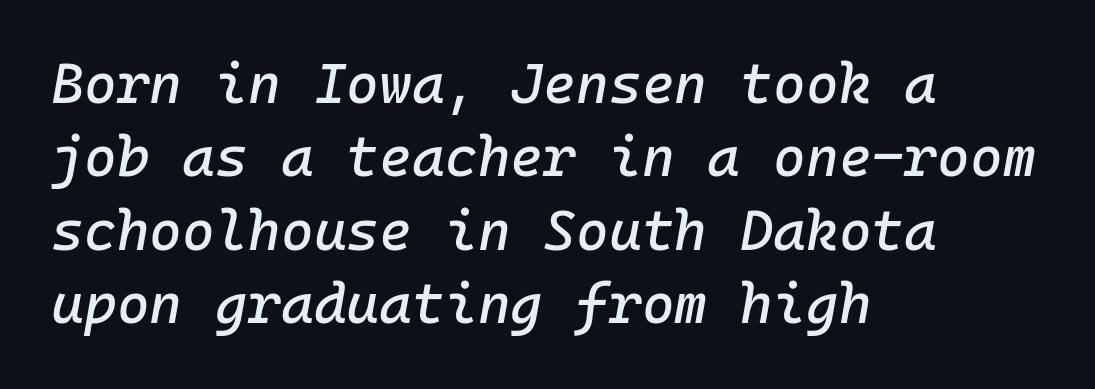
Q: Is the text italic (slanted)? A: Yes, it leans right by about 10 degrees.
Q: Is the text underlined? A: No.
Q: How is the paragraph aligned? A: Left-aligned.
Q: Is the spacing between letters normal or unusually wide? A: Normal.
Q: Is the spacing between lines tight, normal or loose? A: Normal.
Q: Width (condensed, normal, or wide)? A: Normal.
Q: Stroke contrast? A: Low.
Q: x-height? A: Medium.
Q: Monospaced? A: Yes.
